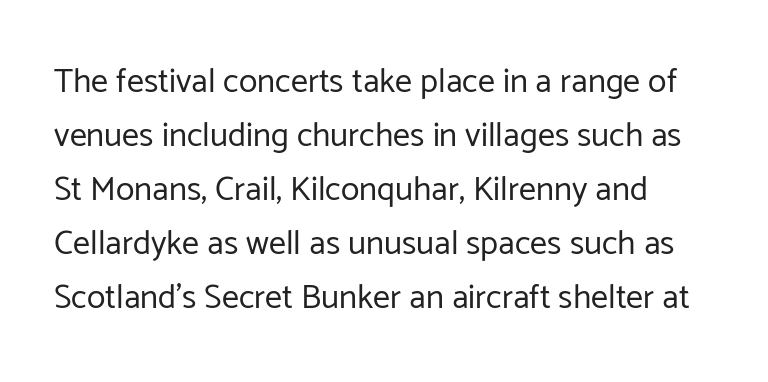
The image shows 34 px regular-weight sans-serif type, upright; set left-aligned, normal line spacing (1.59x), normal letter spacing, not underlined; low stroke contrast and a medium x-height.
